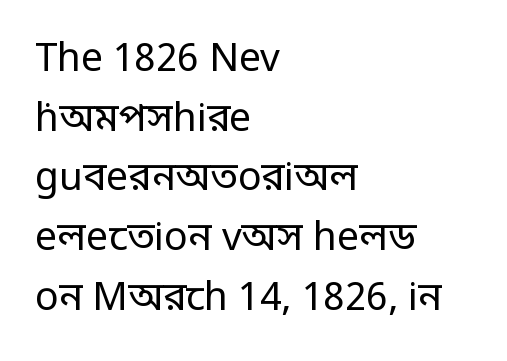
The image shows 39 px regular-weight, condensed sans-serif type, upright; set left-aligned, normal line spacing (1.53x), normal letter spacing, not underlined; low stroke contrast.
